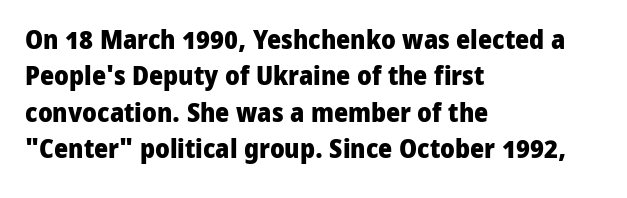
Q: Is the text bold? A: Yes.
Q: Is the text italic (slanted)? A: No, it is upright.
Q: Is the text underlined? A: No.
Q: How is the paragraph aligned? A: Left-aligned.
Q: Is the spacing between letters normal or unusually wide? A: Normal.
Q: Is the spacing between lines tight, normal or loose? A: Normal.
